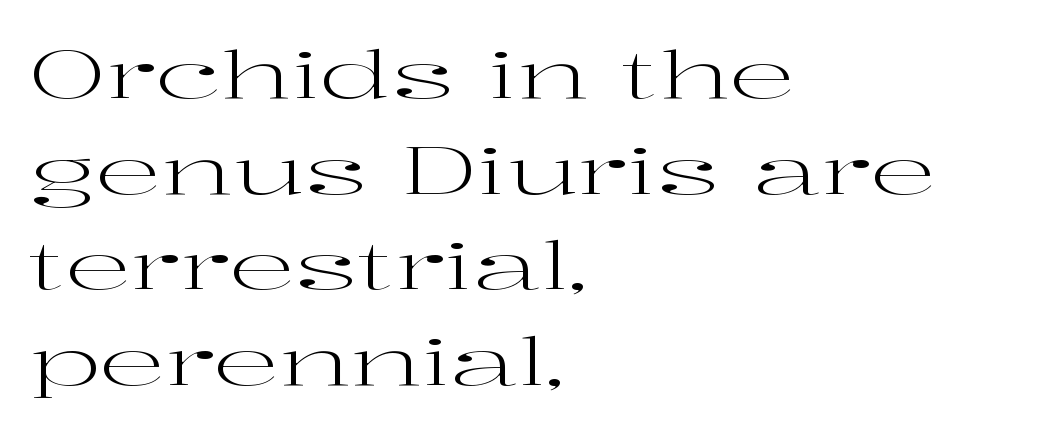
Q: Is the text bold? A: No.
Q: Is the text italic (slanted)? A: No, it is upright.
Q: Is the typeface a serif or a sans-serif typeface? A: Serif.
Q: Is the text underlined? A: No.
Q: How is the paragraph aligned? A: Left-aligned.
Q: Is the spacing between letters normal or unusually wide? A: Normal.
Q: Is the spacing between lines tight, normal or loose? A: Normal.
Q: Width (condensed, normal, or wide)? A: Wide.
Q: Stroke contrast? A: High.
Q: x-height? A: Medium.
Q: Monospaced? A: No.
